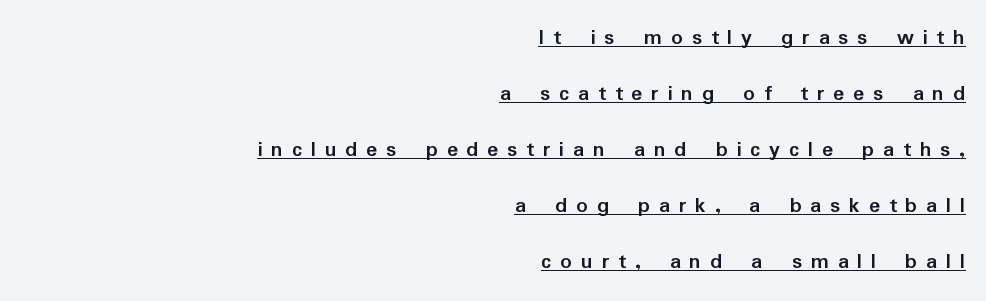
Q: Is the text bold? A: Yes.
Q: Is the text italic (slanted)? A: No, it is upright.
Q: Is the text underlined? A: Yes.
Q: How is the paragraph aligned? A: Right-aligned.
Q: Is the spacing between letters normal or unusually wide? A: Unusually wide.
Q: Is the spacing between lines tight, normal or loose? A: Loose.
